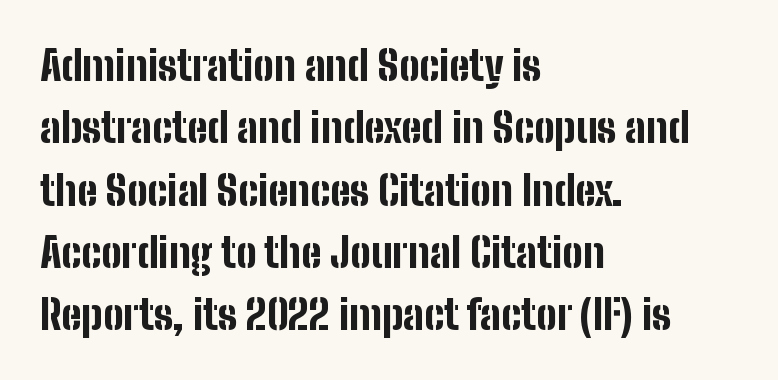
{"serif": "no", "italic": "no", "bold": "yes", "weight": "bold", "width": "condensed", "stroke_contrast": "low", "x_height": "medium", "monospaced": "no", "underline": "no", "align": "left", "line_spacing": "normal", "line_spacing_ratio": 1.52, "letter_spacing": "normal", "letter_spacing_em": 0.0, "glyph_px": 41}
